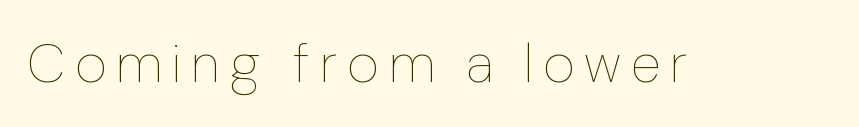
The image shows 55 px thin type, upright; set not underlined; low stroke contrast and a medium x-height.
